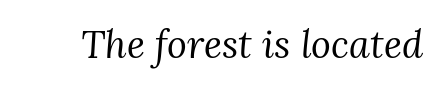
Q: Is the text bold? A: No.
Q: Is the text italic (slanted)? A: Yes, it leans right by about 3 degrees.
Q: Is the typeface a serif or a sans-serif typeface? A: Serif.
Q: Is the text underlined? A: No.
Q: Is the spacing between letters normal or unusually wide? A: Normal.
Q: Width (condensed, normal, or wide)? A: Normal.
Q: Stroke contrast? A: Medium.
Q: x-height? A: Medium.
Q: Monospaced? A: No.
